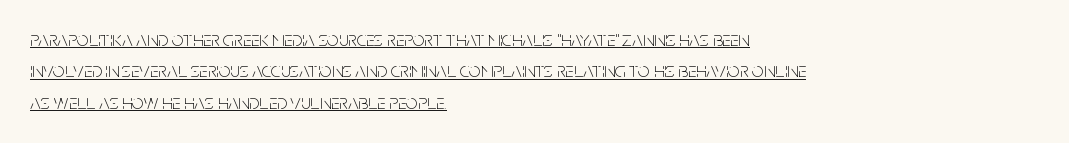
The image shows 21 px text type, upright; set left-aligned, normal line spacing (1.5x), normal letter spacing, underlined.
